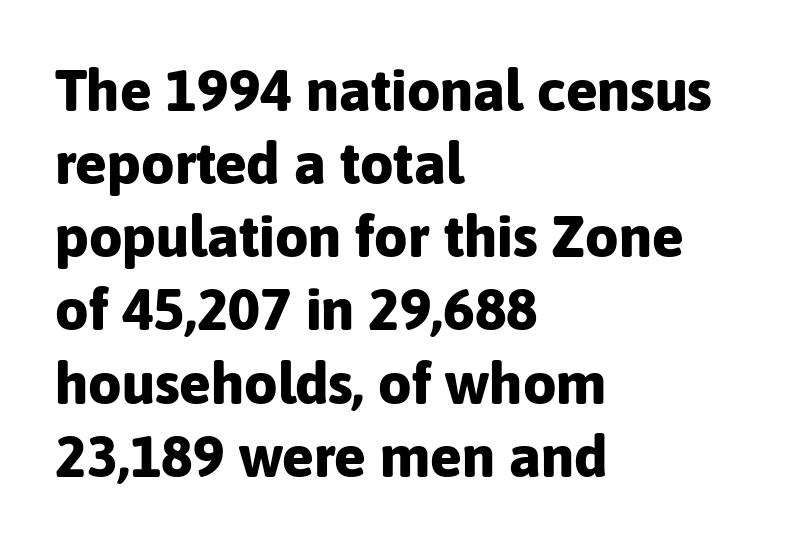
The image shows 59 px bold sans-serif type, upright; set left-aligned, line spacing 1.24x, normal letter spacing, not underlined; low stroke contrast and a medium x-height.
